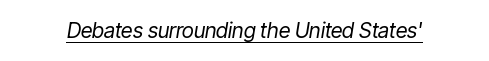
Inter-character spacing is left at the font's built-in metrics. Rendered with sloped, italic letterforms. Vertical stems look standard width or narrower in stroke. You can see a thin bar hugging the bottom of the glyphs.
